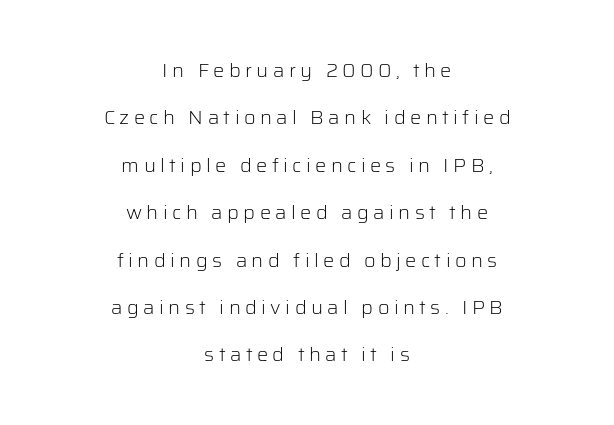
The image shows 20 px text type, upright; set centered, loose line spacing (2.37x), unusually wide letter spacing (+0.22 em), not underlined.
